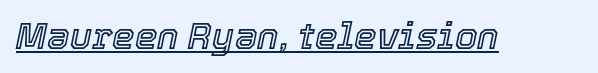
{"italic": "yes", "lean": "right", "slant_degrees": 12, "width": "normal", "x_height": "medium", "monospaced": "no", "underline": "yes", "letter_spacing": "normal", "letter_spacing_em": 0.0, "glyph_px": 36}
